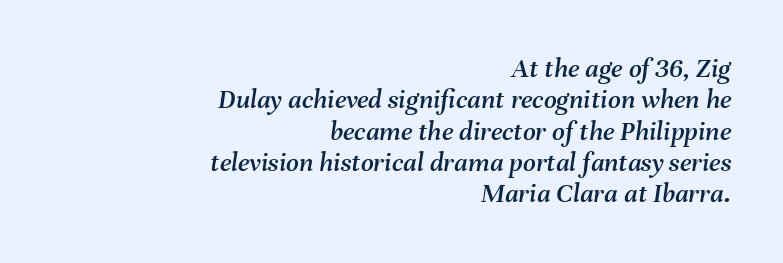
How would I describe the line gaps? Narrow and economical. Here the glyphs are tracked normally, forming tight word shapes. The gap between lines stays unmarked. The lettering tilts uniformly, giving the passage an italic look.
